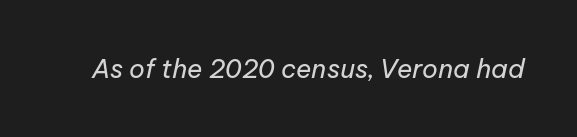
The image shows 26 px text type, italic (leaning right); set normal letter spacing, not underlined.
